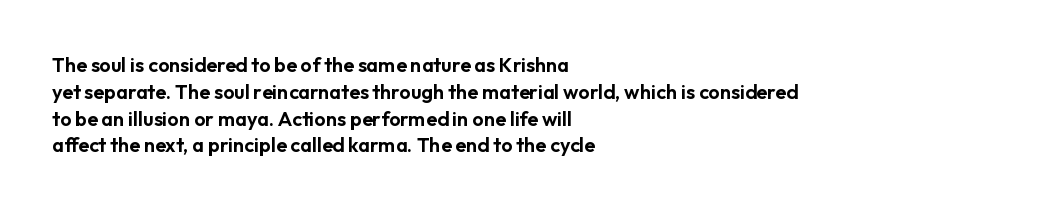
The vertical gap from one line to the next is medium. The letters sit at their default tracking, neither squeezed nor spread. A student would call this left alignment; a typographer would say flush left, rag right. Does the lettering tilt? It doesn't — this is upright.
